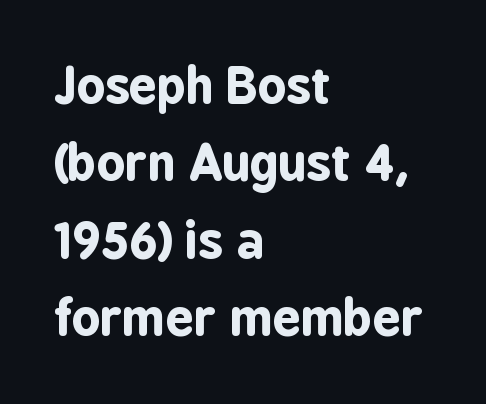
Q: Is the text bold? A: Yes.
Q: Is the text italic (slanted)? A: No, it is upright.
Q: Is the typeface a serif or a sans-serif typeface? A: Sans-serif.
Q: Is the text underlined? A: No.
Q: How is the paragraph aligned? A: Left-aligned.
Q: Is the spacing between letters normal or unusually wide? A: Normal.
Q: Is the spacing between lines tight, normal or loose? A: Normal.
Q: Width (condensed, normal, or wide)? A: Condensed.
Q: Stroke contrast? A: Low.
Q: x-height? A: Medium.
Q: Monospaced? A: No.
